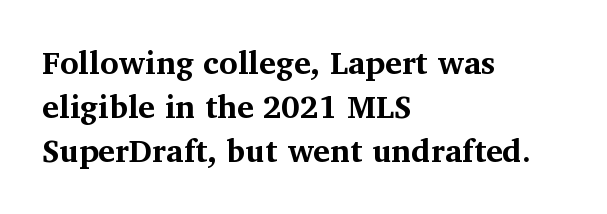
Q: Is the text bold? A: Yes.
Q: Is the text italic (slanted)? A: No, it is upright.
Q: Is the typeface a serif or a sans-serif typeface? A: Serif.
Q: Is the text underlined? A: No.
Q: How is the paragraph aligned? A: Left-aligned.
Q: Is the spacing between letters normal or unusually wide? A: Normal.
Q: Is the spacing between lines tight, normal or loose? A: Normal.
Q: Width (condensed, normal, or wide)? A: Normal.
Q: Stroke contrast? A: Medium.
Q: x-height? A: Medium.
Q: Monospaced? A: No.
